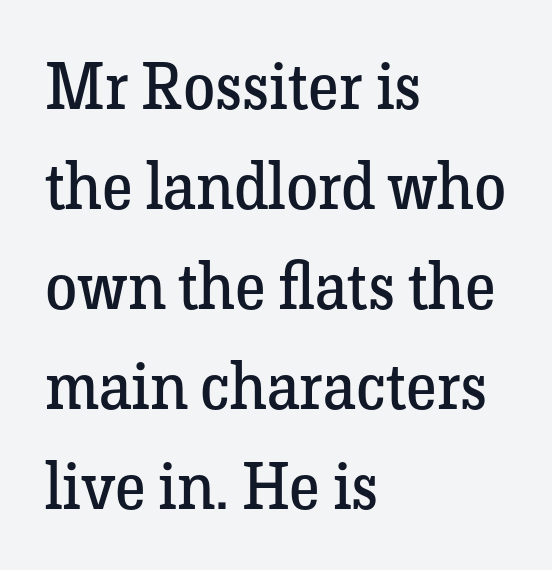
Successive baselines arrive at the customary interval. Standard letterfit; no display-style spreading of the glyphs. Rule under the text: the space is simply empty. Notice how the stems are strictly vertical — no italics here. The passage shown is typed in a proportional face where columns would drift. The face used here is seriffed, in the tradition of book romans.
